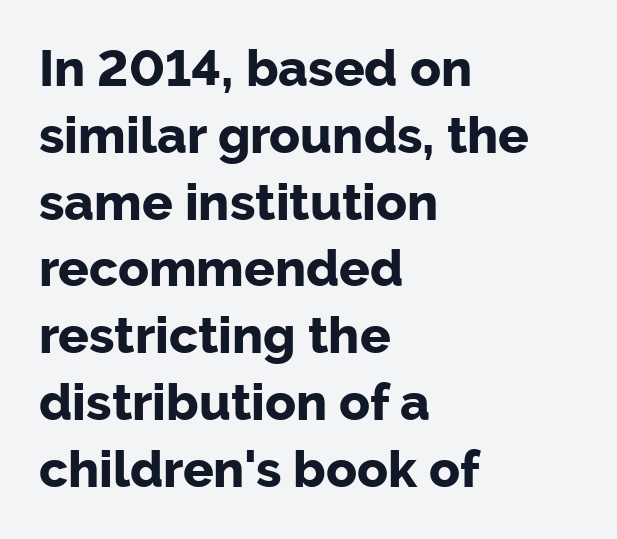
Q: Is the text bold? A: Yes.
Q: Is the text italic (slanted)? A: No, it is upright.
Q: Is the typeface a serif or a sans-serif typeface? A: Sans-serif.
Q: Is the text underlined? A: No.
Q: How is the paragraph aligned? A: Left-aligned.
Q: Is the spacing between letters normal or unusually wide? A: Normal.
Q: Is the spacing between lines tight, normal or loose? A: Normal.
Q: Width (condensed, normal, or wide)? A: Normal.
Q: Stroke contrast? A: Low.
Q: x-height? A: Medium.
Q: Monospaced? A: No.
